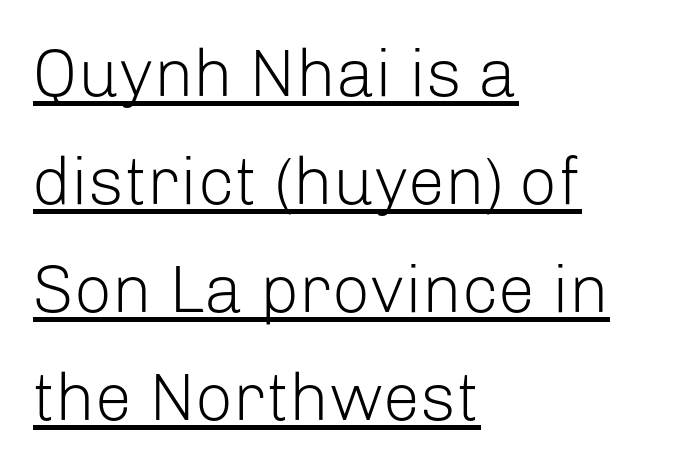
The image shows 67 px light sans-serif type, upright; set left-aligned, normal line spacing (1.61x), normal letter spacing, underlined; low stroke contrast and a medium x-height.
